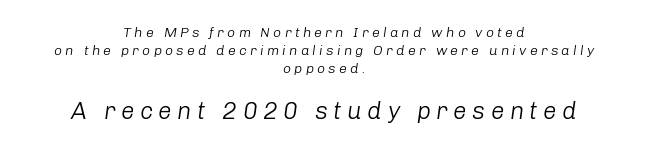
Q: Is the text bold? A: No.
Q: Is the text italic (slanted)? A: Yes, it leans right by about 8 degrees.
Q: Is the text underlined? A: No.
Q: How is the paragraph aligned? A: Centered.
Q: Is the spacing between letters normal or unusually wide? A: Unusually wide.
Q: Is the spacing between lines tight, normal or loose? A: Normal.
Q: Which block of text is set in a larger size, the first (top) or the second (bottom)? A: The second (bottom) one.
